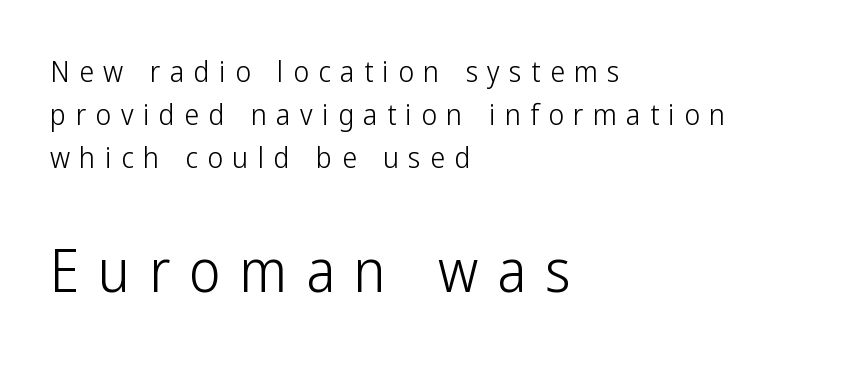
{"serif": "no", "italic": "no", "bold": "no", "weight": "light", "width": "condensed", "stroke_contrast": "low", "x_height": "medium", "monospaced": "no", "underline": "no", "align": "left", "line_spacing": "normal", "line_spacing_ratio": 1.44, "letter_spacing": "wide", "letter_spacing_em": 0.31, "larger_block": "second", "size_ratio": 2.0, "glyph_px": 60}
